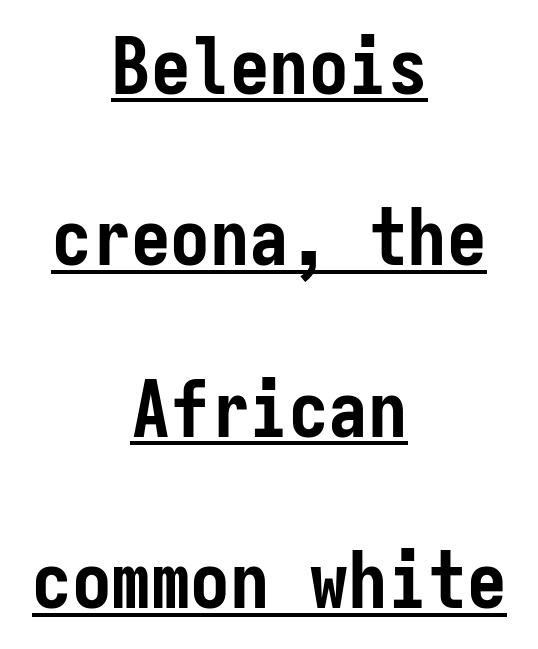
The axis of the letterforms is exactly vertical. Does extra space separate the letters? No, they use regular spacing. Are there feet on the stems? There aren't — it's a sans. These lines carry a lot of weight — the face is fully bold.
